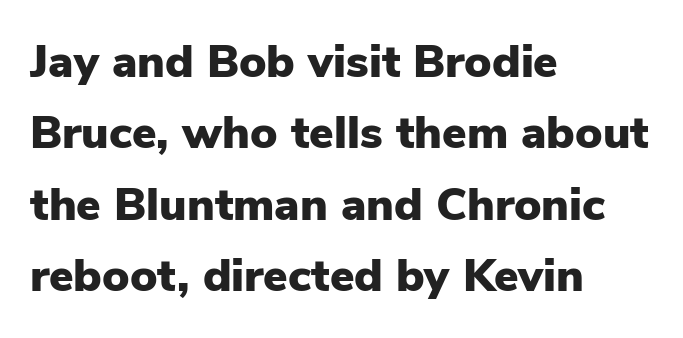
The image shows 46 px heavy sans-serif type, upright; set left-aligned, normal line spacing (1.55x), normal letter spacing, not underlined; low stroke contrast and a medium x-height.
